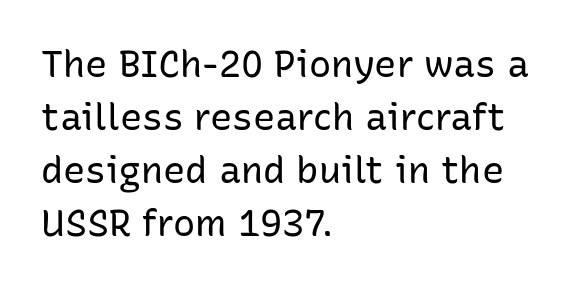
Regular leading. Stroke thickness stays within the range of a standard reading face or lighter. The passage is arranged the way most books set body copy — flush left. The rendering uses natural spacing where letterforms have individual widths. The face used here is a sans, in the tradition of grotesques and geometrics.
